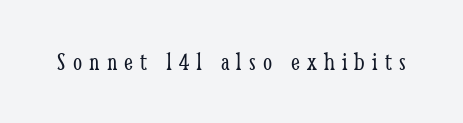
{"italic": "no", "bold": "no", "underline": "no", "letter_spacing": "wide", "letter_spacing_em": 0.28, "glyph_px": 26}
